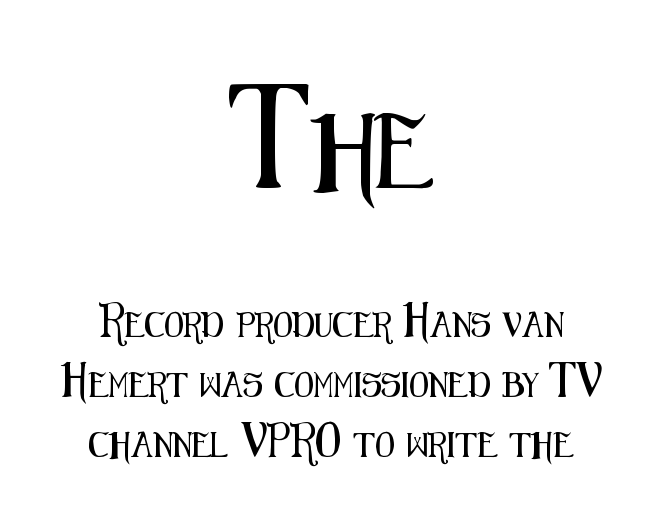
The image shows 74 px condensed type, upright; set centered, loose line spacing (2.41x), normal letter spacing, not underlined; the first (top) block is 2.96x larger; medium stroke contrast and a medium x-height.
